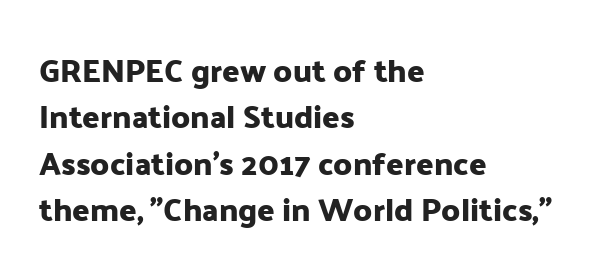
Q: Is the text italic (slanted)? A: No, it is upright.
Q: Is the typeface a serif or a sans-serif typeface? A: Sans-serif.
Q: Is the text underlined? A: No.
Q: How is the paragraph aligned? A: Left-aligned.
Q: Is the spacing between letters normal or unusually wide? A: Normal.
Q: Is the spacing between lines tight, normal or loose? A: Normal.
Q: Width (condensed, normal, or wide)? A: Normal.
Q: Stroke contrast? A: Low.
Q: x-height? A: Medium.
Q: Monospaced? A: No.
